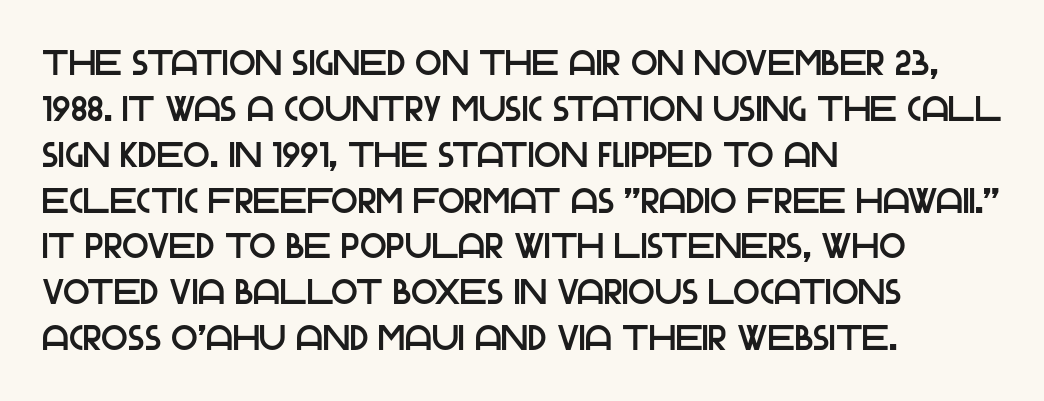
Typeset ragged right — the left edge is the straight one. Each letter keeps its own natural width here, so spacing adapts to shape. This rendering employs a face without finishing strokes, i.e., a sans-serif. Vertical spacing — default. Italic? Not at all — the glyphs are vertical.
